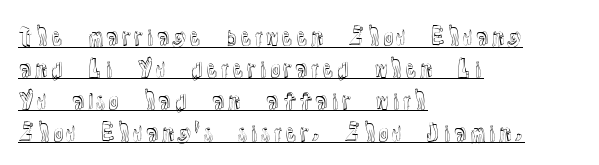
Q: Is the text italic (slanted)? A: No, it is upright.
Q: Is the text underlined? A: Yes.
Q: How is the paragraph aligned? A: Left-aligned.
Q: Is the spacing between letters normal or unusually wide? A: Normal.
Q: Is the spacing between lines tight, normal or loose? A: Normal.
